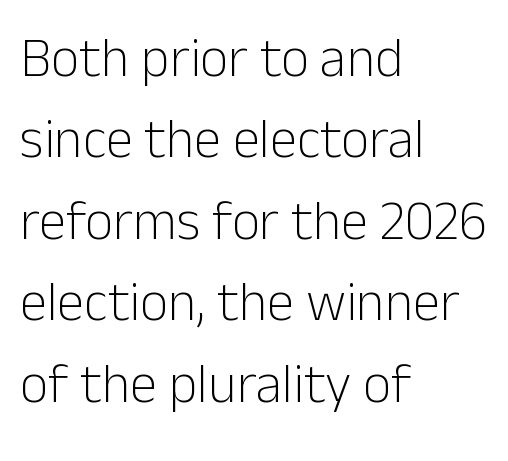
The image shows 55 px light sans-serif type, upright; set left-aligned, normal line spacing (1.48x), normal letter spacing, not underlined; low stroke contrast and a medium x-height.
